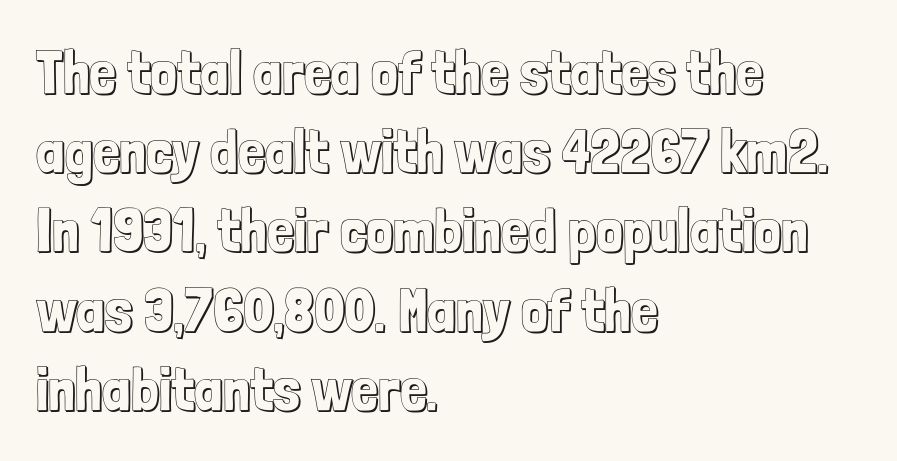
The tracking reads as untouched default to a designer's eye. The space beneath each line is pristine and unruled. Do the letters lean? They stand straight. Rows of type keep a routine distance in the vertical direction. These lines are rendered in a variable-pitch font. The compositor pushed each line to the left boundary.
